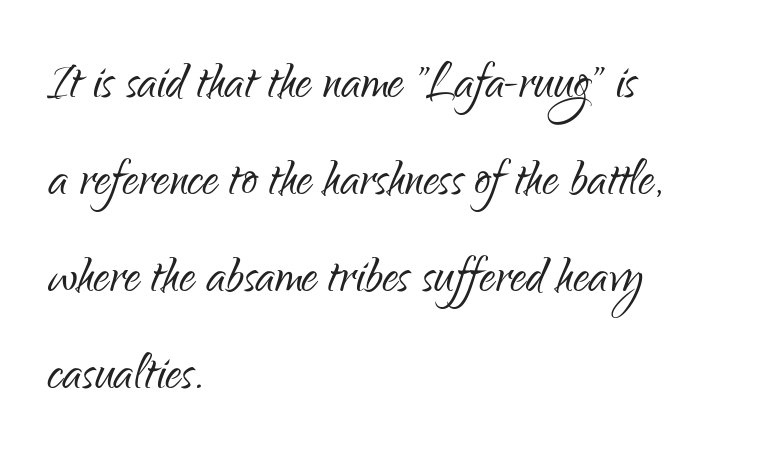
Q: Is the text bold? A: No.
Q: Is the text italic (slanted)? A: Yes.
Q: Is the typeface a serif or a sans-serif typeface? A: Sans-serif.
Q: Is the text underlined? A: No.
Q: How is the paragraph aligned? A: Left-aligned.
Q: Is the spacing between letters normal or unusually wide? A: Normal.
Q: Is the spacing between lines tight, normal or loose? A: Normal.
Q: Width (condensed, normal, or wide)? A: Condensed.
Q: Stroke contrast? A: Low.
Q: x-height? A: Small.
Q: Monospaced? A: No.
